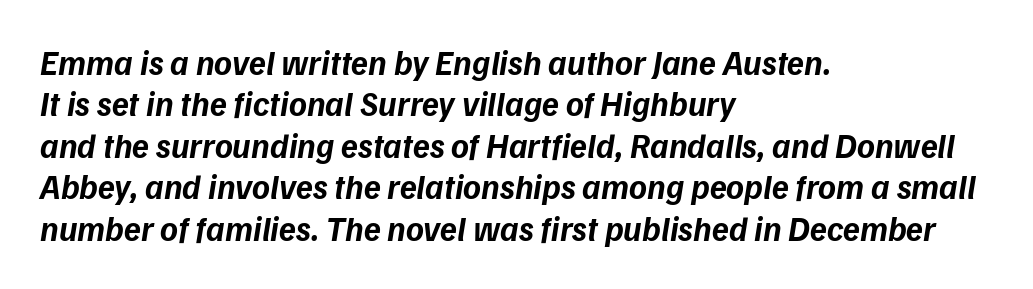
{"italic": "yes", "lean": "right", "slant_degrees": 9, "bold": "yes", "weight": "bold", "width": "normal", "stroke_contrast": "low", "x_height": "medium", "monospaced": "no", "underline": "no", "align": "left", "line_spacing_ratio": 1.22, "letter_spacing": "normal", "letter_spacing_em": 0.0, "glyph_px": 34}
